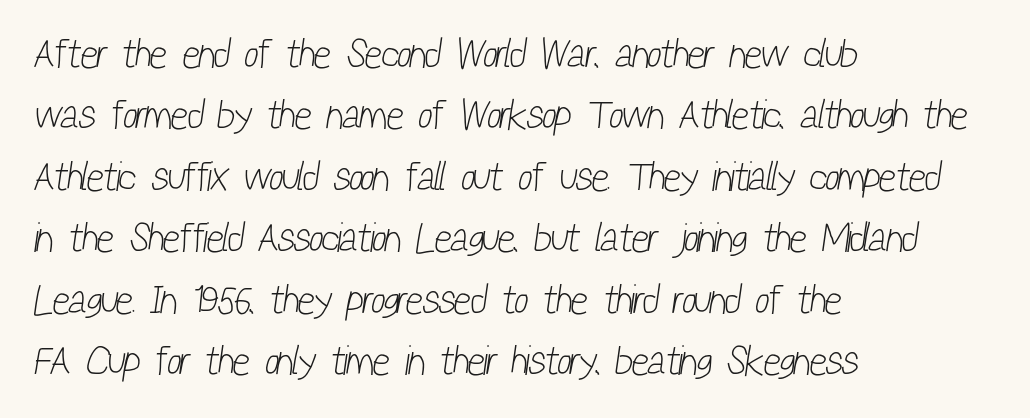
{"serif": "no", "bold": "no", "weight": "light", "width": "condensed", "stroke_contrast": "low", "x_height": "medium", "monospaced": "no", "underline": "no", "align": "left", "line_spacing": "normal", "line_spacing_ratio": 1.5, "letter_spacing": "normal", "letter_spacing_em": 0.0, "glyph_px": 41}
